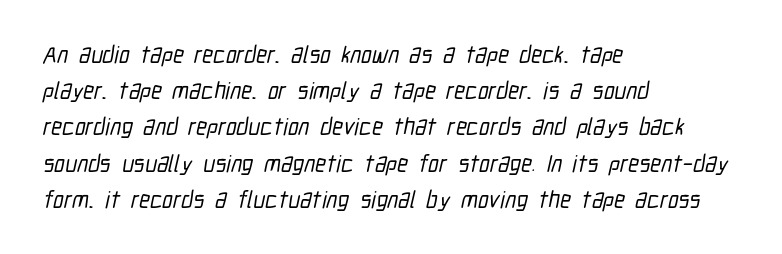
{"underline": "no", "align": "left", "line_spacing": "normal", "line_spacing_ratio": 1.51, "letter_spacing": "normal", "letter_spacing_em": 0.0, "glyph_px": 24}
